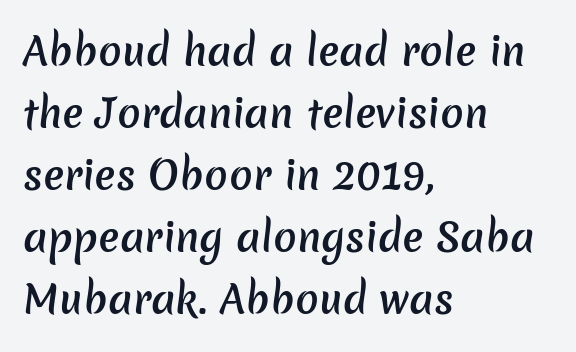
The image shows 39 px semibold sans-serif type; set left-aligned, normal line spacing (1.59x), normal letter spacing, not underlined; low stroke contrast and a medium x-height.
